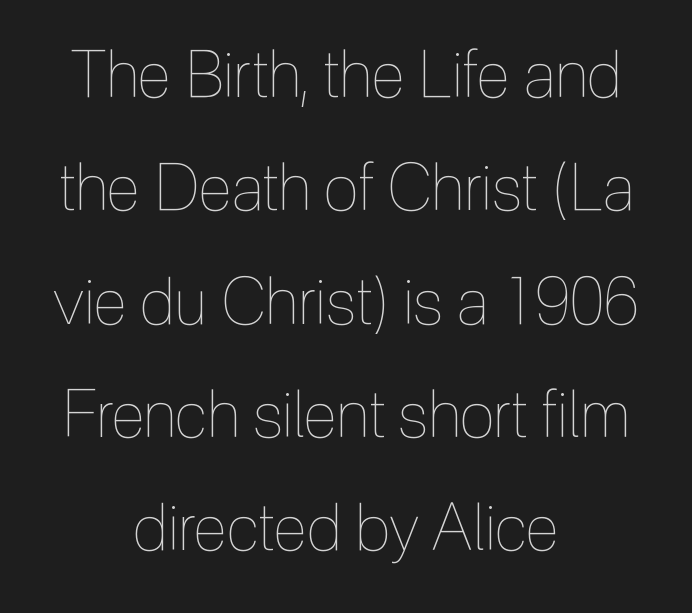
{"italic": "no", "bold": "no", "weight": "thin", "width": "condensed", "x_height": "medium", "monospaced": "no", "underline": "no", "align": "center", "line_spacing_ratio": 1.77, "letter_spacing": "normal", "letter_spacing_em": 0.0, "glyph_px": 64}
